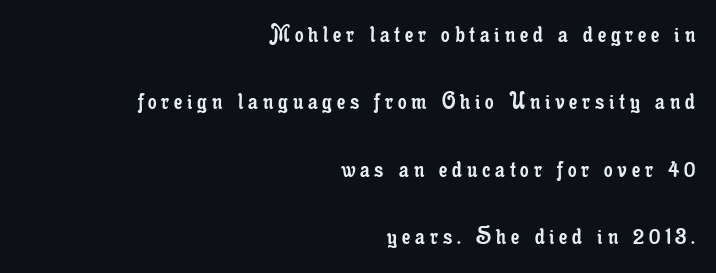
{"italic": "no", "bold": "no", "underline": "no", "align": "right", "line_spacing": "loose", "line_spacing_ratio": 2.5, "glyph_px": 27}
